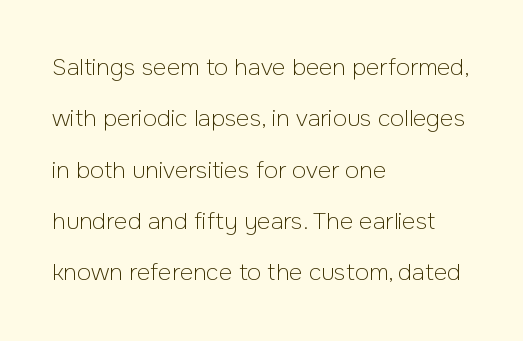
{"italic": "no", "bold": "no", "underline": "no", "align": "left", "line_spacing": "loose", "line_spacing_ratio": 2.23, "letter_spacing": "normal", "letter_spacing_em": 0.0, "glyph_px": 23}
